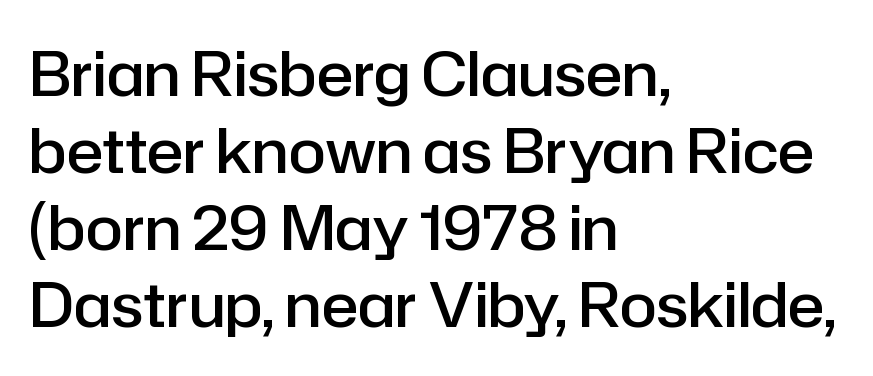
{"serif": "no", "italic": "no", "bold": "semi", "weight": "semibold", "width": "normal", "stroke_contrast": "low", "x_height": "medium", "monospaced": "no", "underline": "no", "align": "left", "line_spacing": "normal", "line_spacing_ratio": 1.26, "letter_spacing": "normal", "letter_spacing_em": 0.0, "glyph_px": 61}
